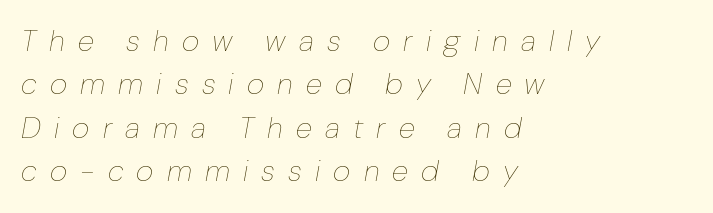
Quick note: underline off. Slanted lettering throughout. Note the varied advance widths — an 'i' is clearly narrower than an 'm'. The leading is moderate, giving the passage an even texture. The passage shown is not bold in any degree. Line beginnings align vertically; line endings do not.
